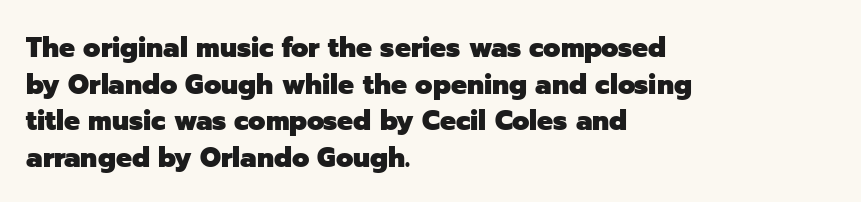
The image shows 28 px heavy sans-serif type, upright; set left-aligned, normal line spacing (1.31x), normal letter spacing, not underlined; low stroke contrast and a medium x-height.
